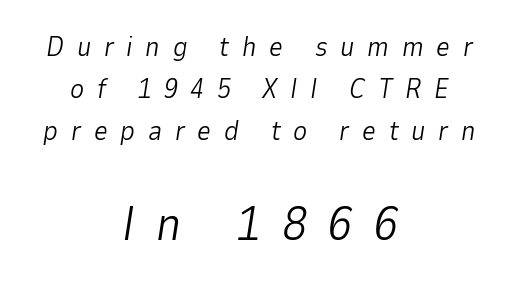
{"italic": "yes", "lean": "right", "slant_degrees": 9, "bold": "no", "weight": "light", "width": "normal", "stroke_contrast": "low", "x_height": "medium", "monospaced": "no", "underline": "no", "align": "center", "line_spacing": "normal", "line_spacing_ratio": 1.56, "letter_spacing": "wide", "letter_spacing_em": 0.47, "larger_block": "second", "size_ratio": 1.74, "glyph_px": 47}
